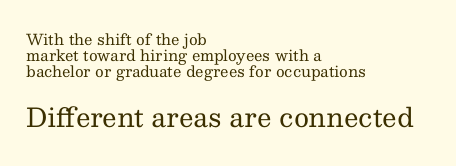
{"italic": "no", "bold": "no", "underline": "no", "align": "left", "line_spacing": "tight", "line_spacing_ratio": 1.06, "letter_spacing": "normal", "letter_spacing_em": 0.0, "larger_block": "second", "size_ratio": 1.73, "glyph_px": 26}
